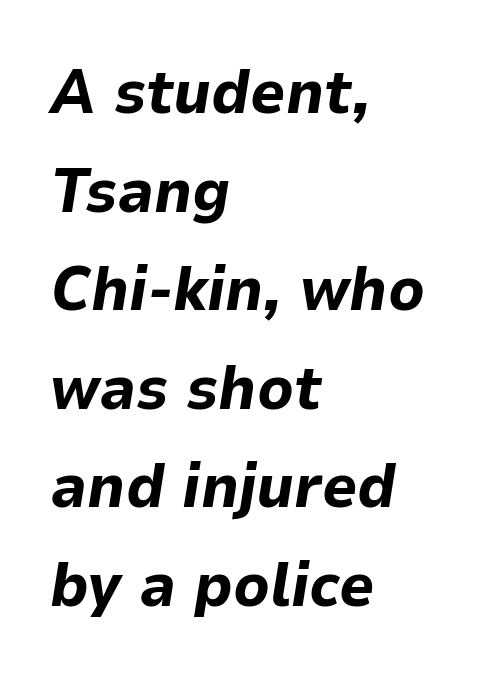
The image shows 62 px bold type, italic (leaning right); set left-aligned, normal line spacing (1.59x), normal letter spacing, not underlined; low stroke contrast and a medium x-height.
